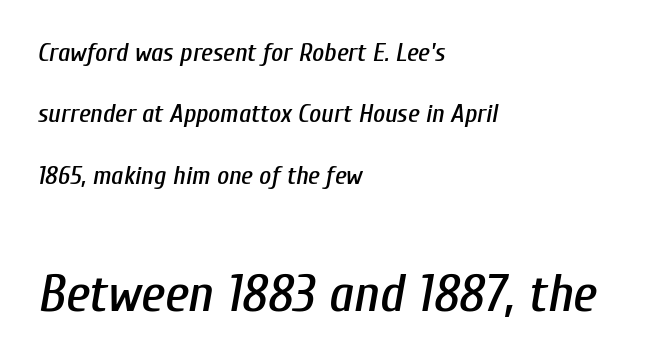
The image shows 53 px condensed type, italic (leaning right); set left-aligned, loose line spacing (2.36x), normal letter spacing, not underlined; the second (bottom) block is 2.04x larger; low stroke contrast and a medium x-height.
